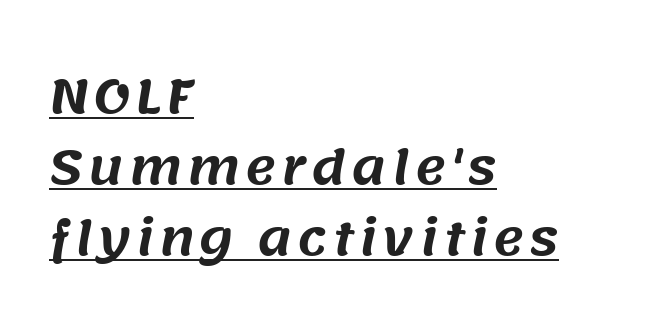
The image shows 47 px sans-serif type; set left-aligned, normal line spacing (1.51x), underlined; medium stroke contrast and a large x-height.
